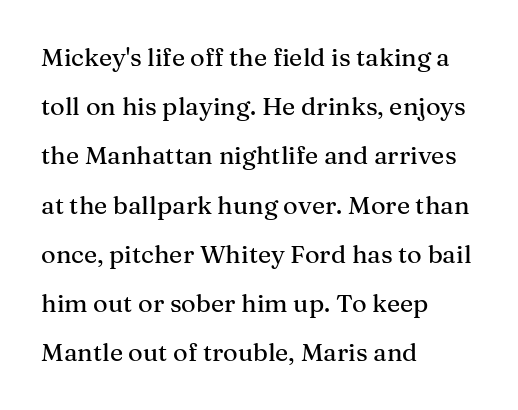
The image shows 25 px text type, upright; set left-aligned, loose line spacing (1.97x), normal letter spacing, not underlined.
